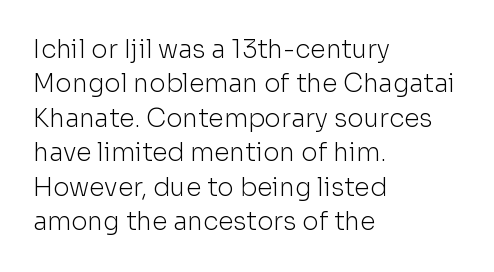
The image shows 25 px text type, upright; set left-aligned, normal line spacing (1.38x), normal letter spacing, not underlined.
